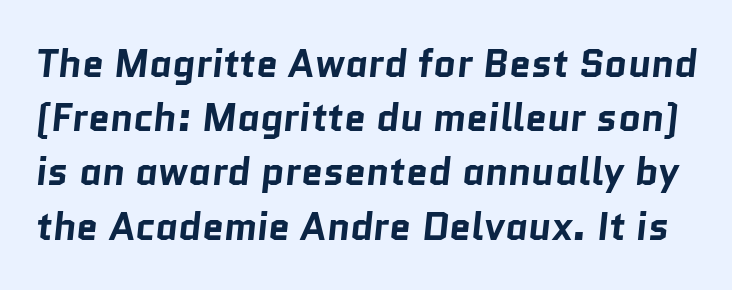
Q: Is the text bold? A: Yes.
Q: Is the typeface a serif or a sans-serif typeface? A: Sans-serif.
Q: Is the text underlined? A: No.
Q: Is the spacing between letters normal or unusually wide? A: Normal.
Q: Is the spacing between lines tight, normal or loose? A: Normal.
Q: Width (condensed, normal, or wide)? A: Normal.
Q: Stroke contrast? A: Low.
Q: x-height? A: Medium.
Q: Monospaced? A: No.
